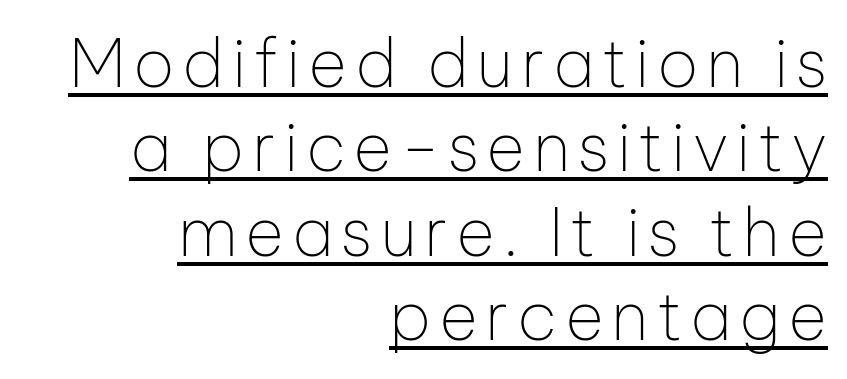
The image shows 67 px thin sans-serif type, upright; set right-aligned, normal line spacing (1.26x), underlined; low stroke contrast and a medium x-height.
